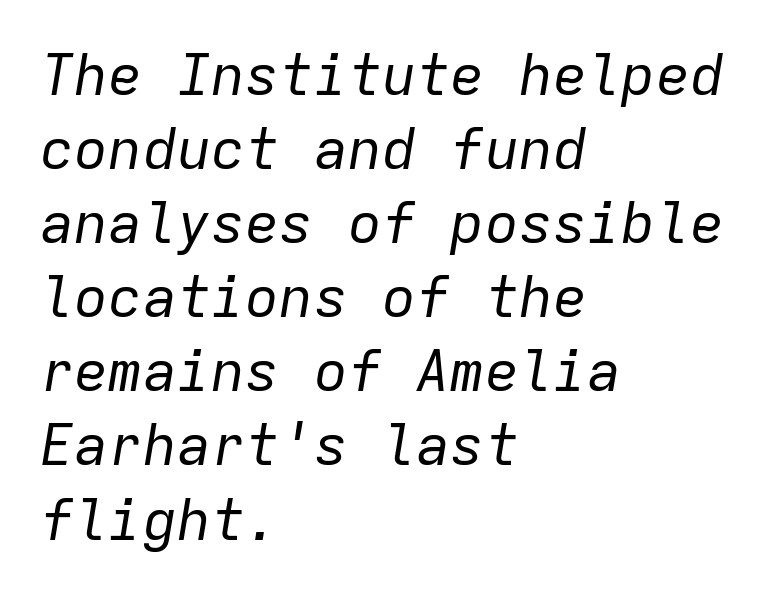
The image shows 57 px regular-weight type, italic (leaning right), monospaced; set left-aligned, normal line spacing (1.3x), normal letter spacing, not underlined; low stroke contrast and a medium x-height.
